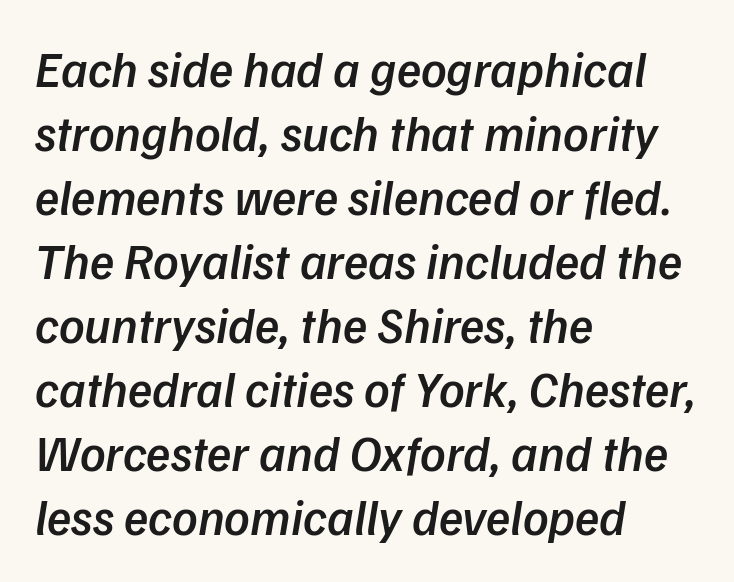
{"italic": "yes", "lean": "right", "slant_degrees": 9, "bold": "semi", "weight": "semibold", "width": "normal", "stroke_contrast": "low", "x_height": "medium", "monospaced": "no", "underline": "no", "align": "left", "line_spacing": "normal", "line_spacing_ratio": 1.28, "letter_spacing": "normal", "letter_spacing_em": 0.0, "glyph_px": 50}
